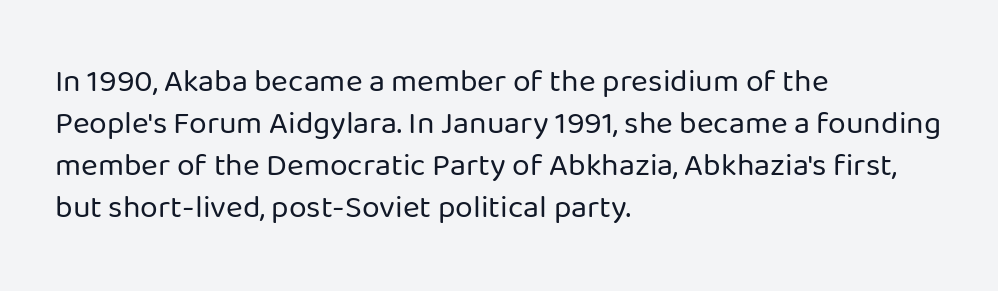
Stroke thickness stays within the range of a standard reading face or lighter. The lines are quadded left. Note the varied advance widths — an 'i' is clearly narrower than an 'm'. A clean baseline with only descenders dipping below it.
